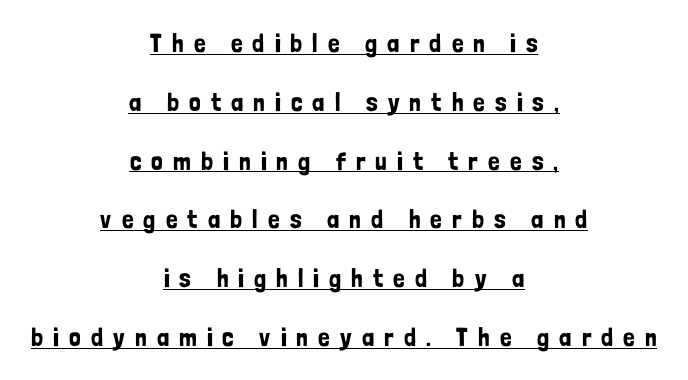
The image shows 26 px text type, upright; set centered, loose line spacing (2.26x), unusually wide letter spacing (+0.39 em), underlined.
